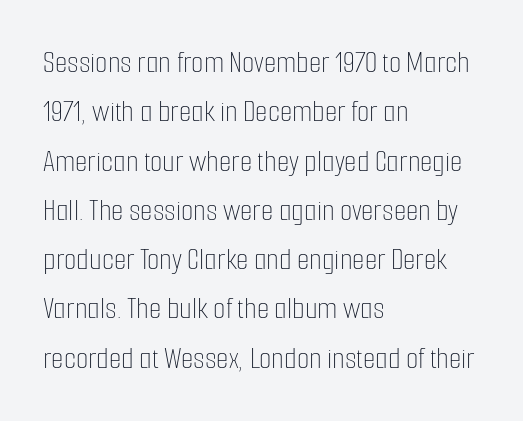
Q: Is the text bold? A: No.
Q: Is the text italic (slanted)? A: No, it is upright.
Q: Is the text underlined? A: No.
Q: How is the paragraph aligned? A: Left-aligned.
Q: Is the spacing between letters normal or unusually wide? A: Normal.
Q: Is the spacing between lines tight, normal or loose? A: Normal.
Q: Width (condensed, normal, or wide)? A: Condensed.
Q: Stroke contrast? A: Low.
Q: x-height? A: Medium.
Q: Monospaced? A: No.
